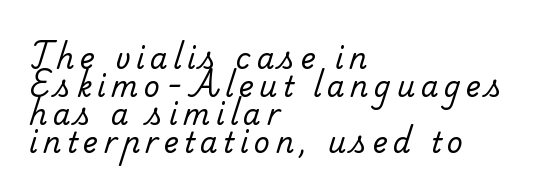
Q: Is the text bold? A: No.
Q: Is the typeface a serif or a sans-serif typeface? A: Serif.
Q: Is the text underlined? A: No.
Q: How is the paragraph aligned? A: Left-aligned.
Q: Is the spacing between letters normal or unusually wide? A: Unusually wide.
Q: Is the spacing between lines tight, normal or loose? A: Tight.
Q: Width (condensed, normal, or wide)? A: Normal.
Q: Stroke contrast? A: Low.
Q: x-height? A: Small.
Q: Monospaced? A: No.
